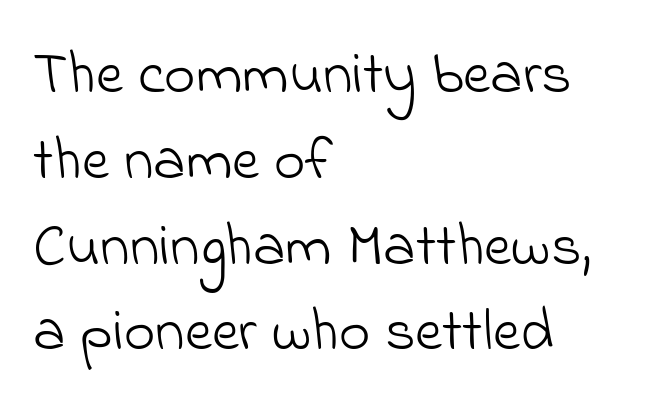
{"serif": "no", "bold": "no", "weight": "light", "width": "normal", "stroke_contrast": "low", "x_height": "small", "monospaced": "no", "underline": "no", "align": "left", "line_spacing": "normal", "line_spacing_ratio": 1.43, "letter_spacing": "normal", "letter_spacing_em": 0.0, "glyph_px": 60}
